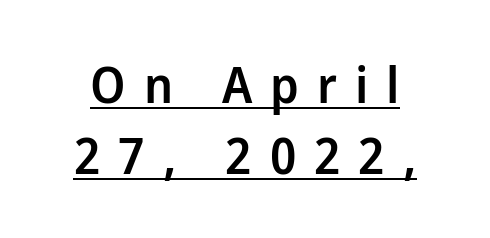
The image shows 50 px semibold sans-serif type, upright; set normal line spacing (1.42x), unusually wide letter spacing (+0.36 em), underlined; low stroke contrast and a medium x-height.
